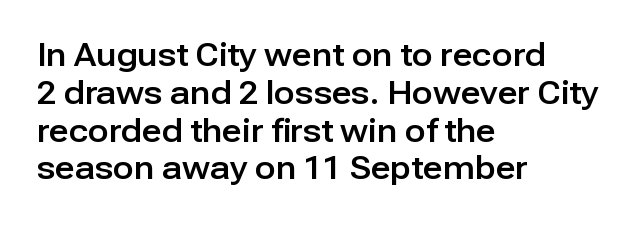
The image shows 31 px sans-serif type, upright; set left-aligned, line spacing 1.22x, normal letter spacing, not underlined; low stroke contrast and a medium x-height.
